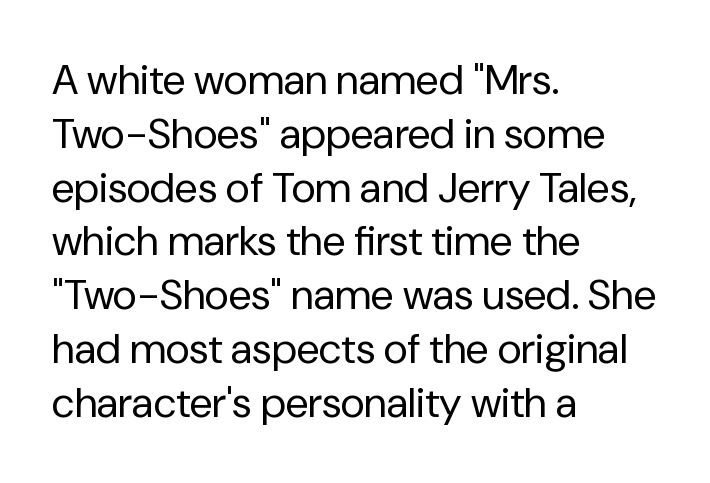
Q: Is the text bold? A: No.
Q: Is the text italic (slanted)? A: No, it is upright.
Q: Is the typeface a serif or a sans-serif typeface? A: Sans-serif.
Q: Is the text underlined? A: No.
Q: How is the paragraph aligned? A: Left-aligned.
Q: Is the spacing between letters normal or unusually wide? A: Normal.
Q: Is the spacing between lines tight, normal or loose? A: Normal.
Q: Width (condensed, normal, or wide)? A: Normal.
Q: Stroke contrast? A: Low.
Q: x-height? A: Medium.
Q: Monospaced? A: No.
